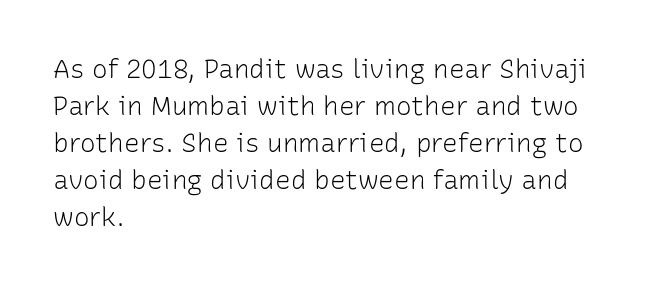
{"italic": "no", "bold": "no", "underline": "no", "align": "left", "line_spacing": "normal", "line_spacing_ratio": 1.42, "letter_spacing": "normal", "letter_spacing_em": 0.0, "glyph_px": 26}
